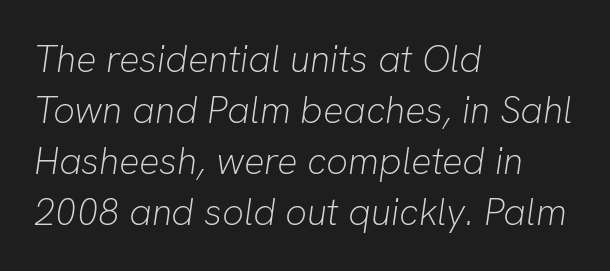
A typesetter would call this leading conventional body-copy spacing. Look at the tracking — it's just the regular setting, nothing added. No letter is thick-stroked: the sample isn't bold. Which margin do the lines hug? The left one — the right edge is uneven.
